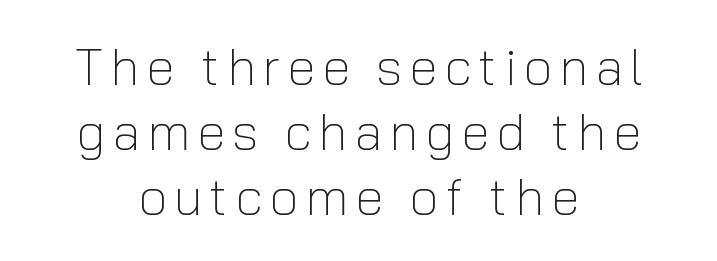
{"serif": "no", "italic": "no", "bold": "no", "weight": "light", "width": "normal", "stroke_contrast": "low", "x_height": "medium", "monospaced": "no", "underline": "no", "align": "center", "line_spacing": "normal", "line_spacing_ratio": 1.25, "glyph_px": 52}
